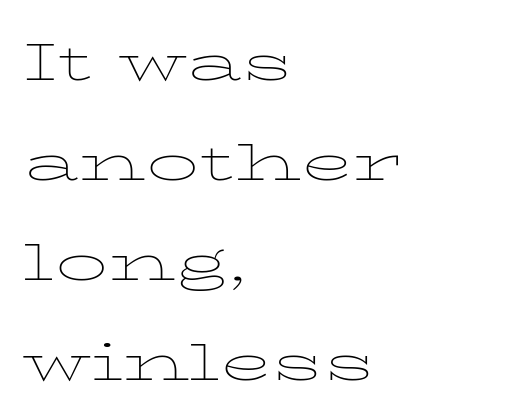
Q: Is the text bold? A: No.
Q: Is the text italic (slanted)? A: No, it is upright.
Q: Is the text underlined? A: No.
Q: How is the paragraph aligned? A: Left-aligned.
Q: Is the spacing between letters normal or unusually wide? A: Normal.
Q: Is the spacing between lines tight, normal or loose? A: Normal.
Q: Width (condensed, normal, or wide)? A: Wide.
Q: Stroke contrast? A: Low.
Q: x-height? A: Medium.
Q: Monospaced? A: No.
